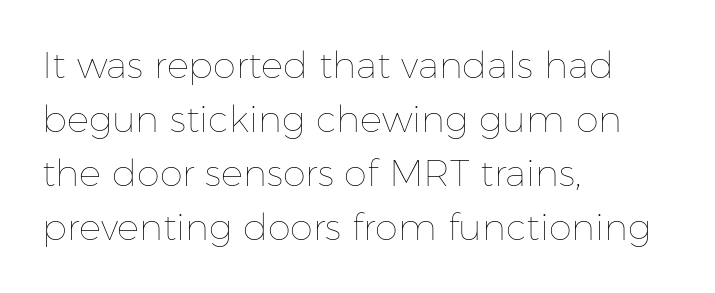
The image shows 37 px thin type, upright; set left-aligned, normal line spacing (1.46x), normal letter spacing, not underlined; low stroke contrast and a medium x-height.
